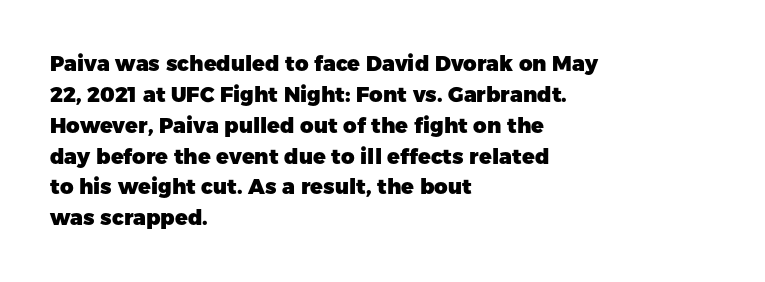
The image shows 21 px bold type, upright; set left-aligned, normal line spacing (1.47x), normal letter spacing, not underlined.
